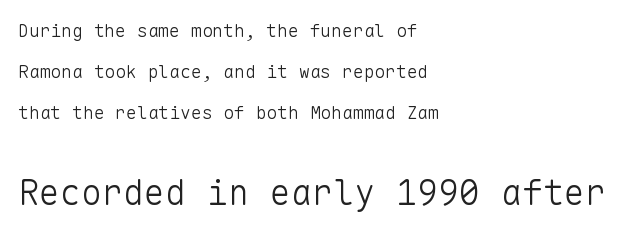
{"serif": "no", "italic": "no", "bold": "no", "weight": "light", "width": "normal", "stroke_contrast": "low", "x_height": "medium", "monospaced": "yes", "underline": "no", "align": "left", "line_spacing": "loose", "line_spacing_ratio": 2.27, "letter_spacing": "normal", "letter_spacing_em": 0.0, "larger_block": "second", "size_ratio": 1.94, "glyph_px": 35}
